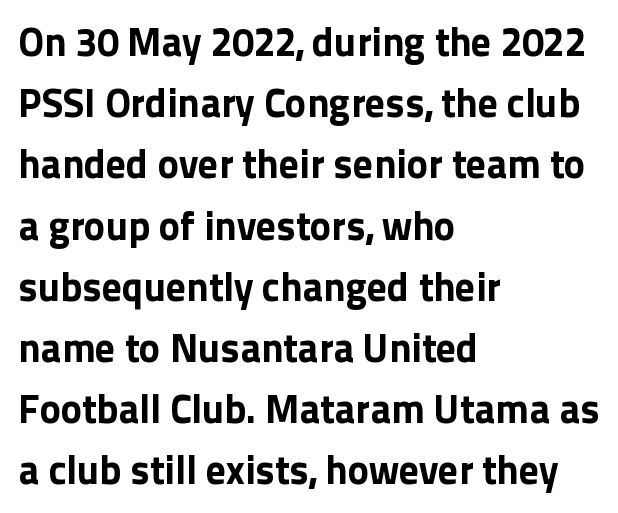
Q: Is the text bold? A: Yes.
Q: Is the text italic (slanted)? A: No, it is upright.
Q: Is the typeface a serif or a sans-serif typeface? A: Sans-serif.
Q: Is the text underlined? A: No.
Q: How is the paragraph aligned? A: Left-aligned.
Q: Is the spacing between letters normal or unusually wide? A: Normal.
Q: Is the spacing between lines tight, normal or loose? A: Normal.
Q: Width (condensed, normal, or wide)? A: Normal.
Q: x-height? A: Medium.
Q: Monospaced? A: No.
